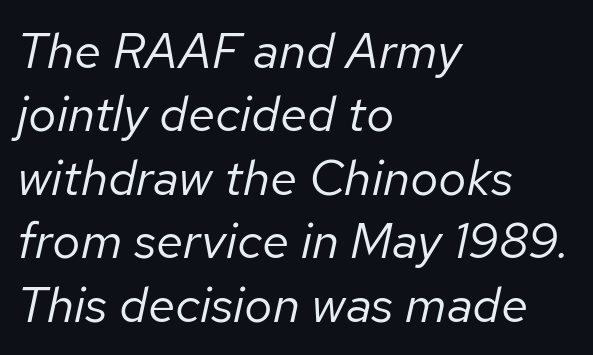
Q: Is the text bold? A: No.
Q: Is the text italic (slanted)? A: Yes, it leans right by about 12 degrees.
Q: Is the text underlined? A: No.
Q: How is the paragraph aligned? A: Left-aligned.
Q: Is the spacing between letters normal or unusually wide? A: Normal.
Q: Is the spacing between lines tight, normal or loose? A: Normal.
Q: Width (condensed, normal, or wide)? A: Normal.
Q: Stroke contrast? A: Low.
Q: x-height? A: Medium.
Q: Monospaced? A: No.
